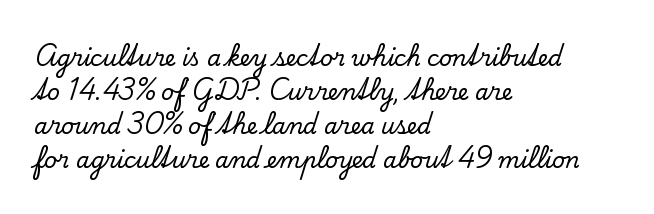
{"underline": "no", "align": "left", "line_spacing": "normal", "line_spacing_ratio": 1.55, "letter_spacing": "normal", "letter_spacing_em": 0.0, "glyph_px": 22}
